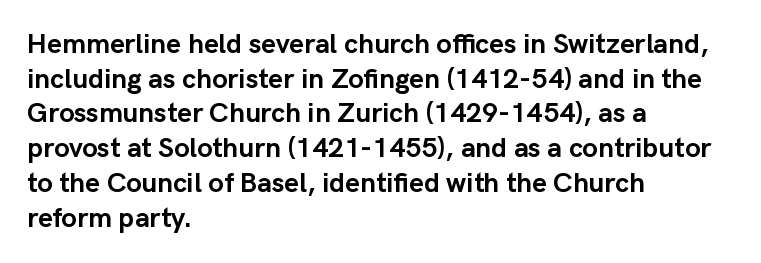
Q: Is the text bold? A: Yes.
Q: Is the text italic (slanted)? A: No, it is upright.
Q: Is the typeface a serif or a sans-serif typeface? A: Sans-serif.
Q: Is the text underlined? A: No.
Q: How is the paragraph aligned? A: Left-aligned.
Q: Is the spacing between letters normal or unusually wide? A: Normal.
Q: Width (condensed, normal, or wide)? A: Normal.
Q: Stroke contrast? A: Low.
Q: x-height? A: Medium.
Q: Monospaced? A: No.
